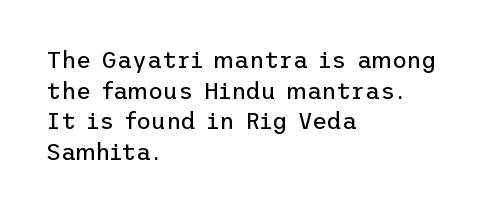
Q: Is the text bold? A: No.
Q: Is the text italic (slanted)? A: No, it is upright.
Q: Is the text underlined? A: No.
Q: How is the paragraph aligned? A: Left-aligned.
Q: Is the spacing between letters normal or unusually wide? A: Normal.
Q: Is the spacing between lines tight, normal or loose? A: Normal.
